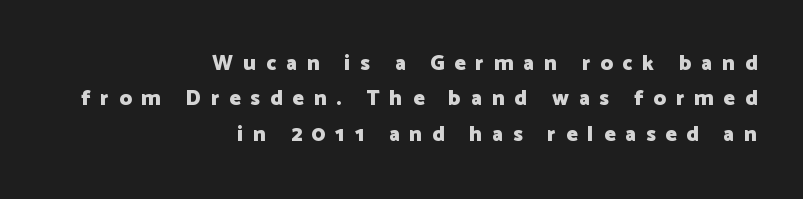
The leading is moderate, giving the passage an even texture. Casual observation: everything's shoved over to the right. The specimen reads as upright at a glance. What stands out about the letter spacing? Its width — letters are far apart.
